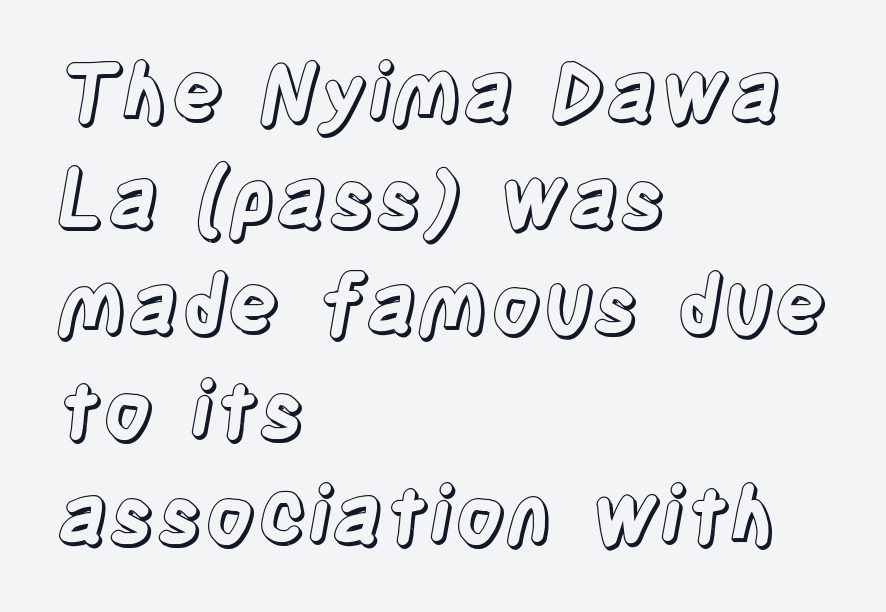
Q: Is the text italic (slanted)? A: Yes.
Q: Is the text underlined? A: No.
Q: How is the paragraph aligned? A: Left-aligned.
Q: Is the spacing between letters normal or unusually wide? A: Normal.
Q: Is the spacing between lines tight, normal or loose? A: Normal.
Q: Width (condensed, normal, or wide)? A: Condensed.
Q: x-height? A: Large.
Q: Monospaced? A: No.
